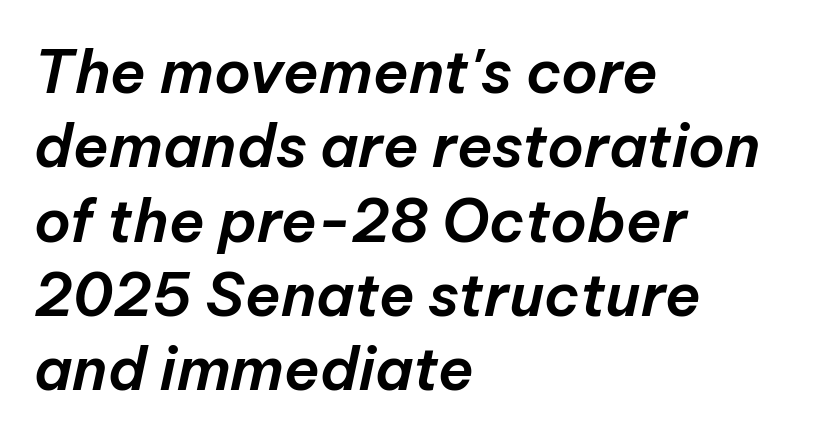
The image shows 59 px text type, italic (leaning right); set left-aligned, normal line spacing (1.26x), normal letter spacing, not underlined; low stroke contrast and a medium x-height.
